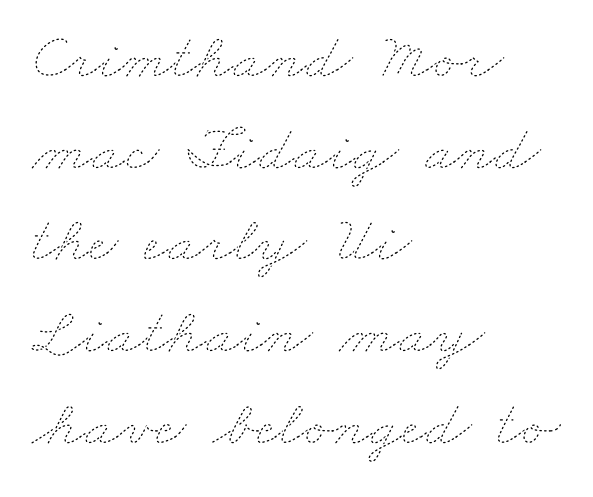
Q: Is the text bold? A: No.
Q: Is the text underlined? A: No.
Q: How is the paragraph aligned? A: Left-aligned.
Q: Is the spacing between letters normal or unusually wide? A: Normal.
Q: Is the spacing between lines tight, normal or loose? A: Normal.
Q: Width (condensed, normal, or wide)? A: Wide.
Q: Stroke contrast? A: Low.
Q: x-height? A: Small.
Q: Monospaced? A: No.
